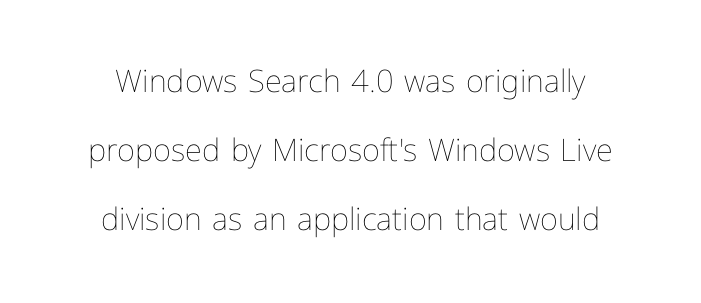
{"italic": "no", "bold": "no", "weight": "thin", "width": "normal", "stroke_contrast": "low", "x_height": "medium", "monospaced": "no", "underline": "no", "align": "center", "line_spacing": "loose", "line_spacing_ratio": 2.23, "letter_spacing": "normal", "letter_spacing_em": 0.0, "glyph_px": 31}
